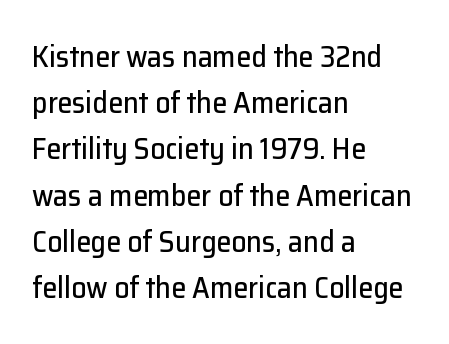
The designer left line spacing at the default. A sans-serif font was chosen for this passage. The lettering stays uniformly vertical, giving the passage a roman look. Type without underlining. Visually the block forms a straight wall on the left and a jagged coastline on the right.
